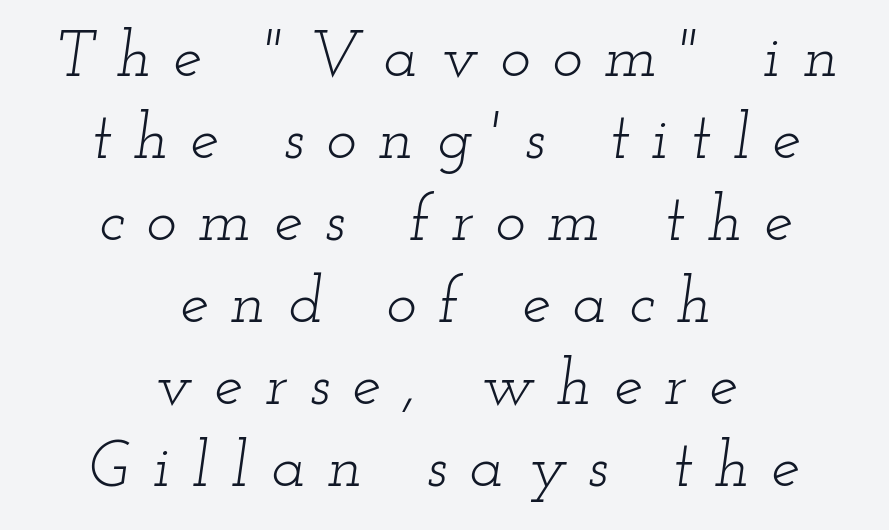
The image shows 64 px light, wide serif type, italic (leaning right); set centered, normal line spacing (1.28x), unusually wide letter spacing (+0.35 em), not underlined; low stroke contrast and a small x-height.
